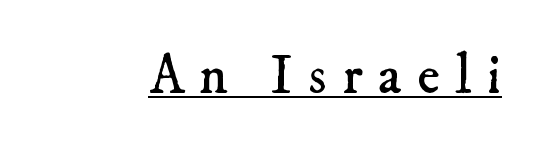
Q: Is the text bold? A: No.
Q: Is the typeface a serif or a sans-serif typeface? A: Serif.
Q: Is the text underlined? A: Yes.
Q: Is the spacing between letters normal or unusually wide? A: Unusually wide.
Q: Width (condensed, normal, or wide)? A: Normal.
Q: Stroke contrast? A: Low.
Q: x-height? A: Small.
Q: Monospaced? A: No.
